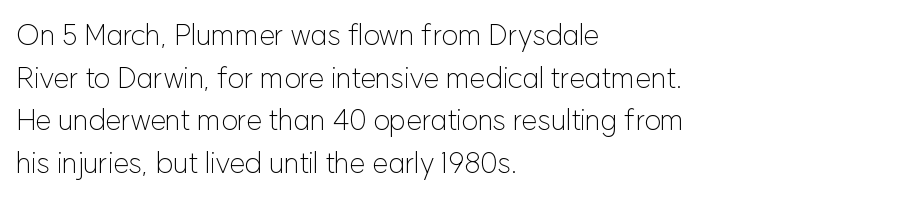
The image shows 29 px light sans-serif type, upright; set left-aligned, normal line spacing (1.47x), normal letter spacing, not underlined; low stroke contrast and a medium x-height.
